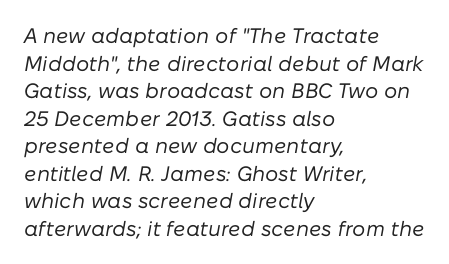
{"italic": "yes", "lean": "right", "slant_degrees": 10, "bold": "no", "underline": "no", "align": "left", "line_spacing": "normal", "line_spacing_ratio": 1.31, "letter_spacing": "normal", "letter_spacing_em": 0.0, "glyph_px": 21}
